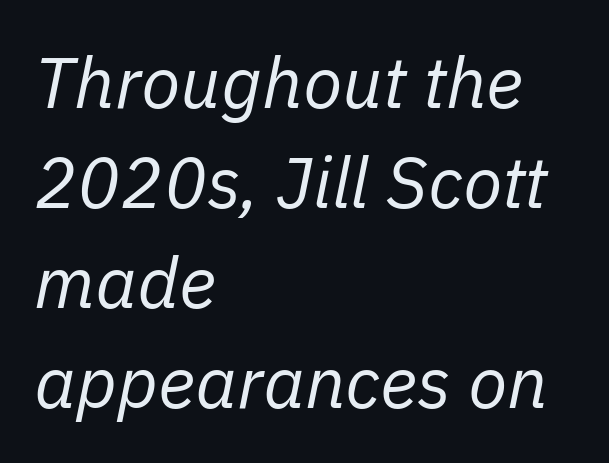
{"italic": "yes", "lean": "right", "slant_degrees": 11, "bold": "no", "weight": "regular", "width": "normal", "stroke_contrast": "low", "x_height": "medium", "monospaced": "no", "underline": "no", "align": "left", "line_spacing": "normal", "line_spacing_ratio": 1.39, "letter_spacing": "normal", "letter_spacing_em": 0.0, "glyph_px": 72}
